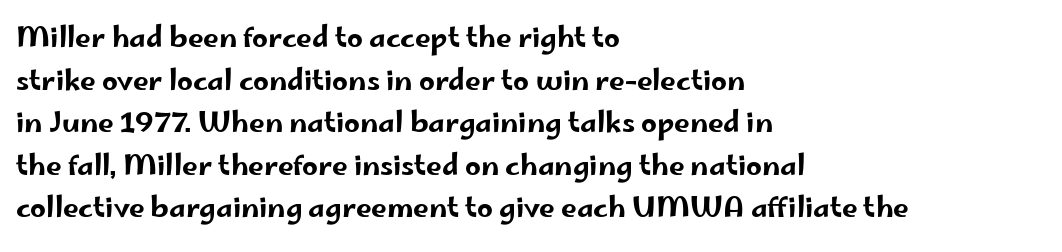
{"serif": "no", "italic": "no", "width": "wide", "stroke_contrast": "low", "x_height": "small", "monospaced": "no", "underline": "no", "align": "left", "line_spacing": "normal", "line_spacing_ratio": 1.52, "letter_spacing": "normal", "letter_spacing_em": 0.0, "glyph_px": 28}
